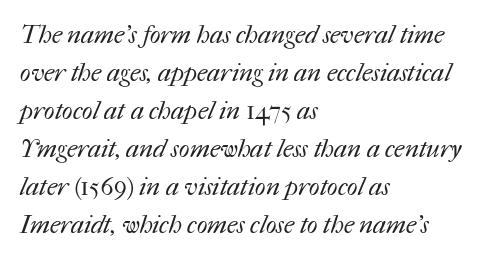
The image shows 25 px text type; set left-aligned, normal line spacing (1.52x), normal letter spacing, not underlined.
